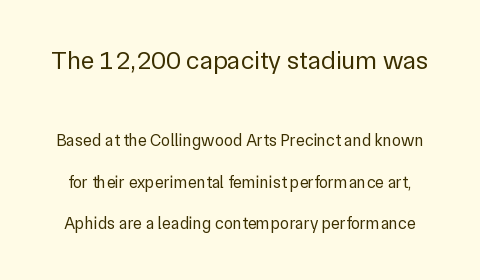
{"italic": "no", "bold": "no", "underline": "no", "line_spacing": "loose", "line_spacing_ratio": 2.46, "letter_spacing": "normal", "letter_spacing_em": 0.0, "larger_block": "first", "size_ratio": 1.53, "glyph_px": 26}
